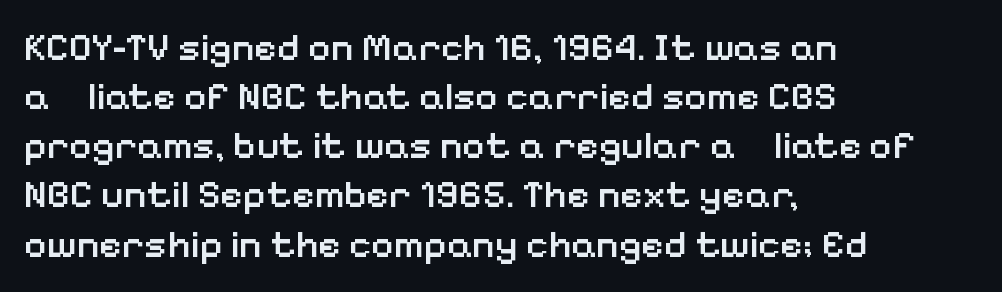
The specimen reads as upright at a glance. Regular leading. Left-aligned paragraph, ragged on the right. Typesetter's note: demi weight, one step under bold. Classification — sans serif. Students, note that the glyphs here touch the page at normal intervals.
